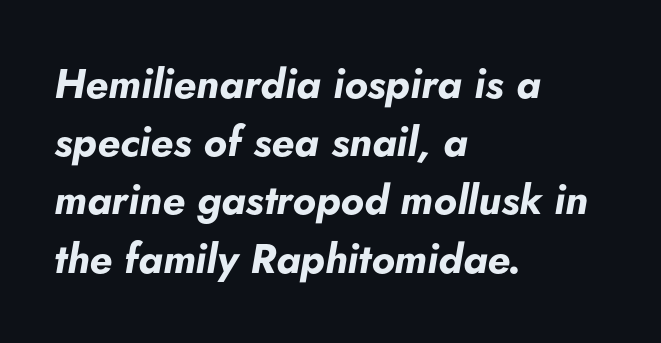
Q: Is the text bold? A: Yes.
Q: Is the text italic (slanted)? A: Yes, it leans right by about 5 degrees.
Q: Is the text underlined? A: No.
Q: How is the paragraph aligned? A: Left-aligned.
Q: Is the spacing between letters normal or unusually wide? A: Normal.
Q: Is the spacing between lines tight, normal or loose? A: Normal.
Q: Width (condensed, normal, or wide)? A: Normal.
Q: Stroke contrast? A: Low.
Q: x-height? A: Small.
Q: Monospaced? A: No.
